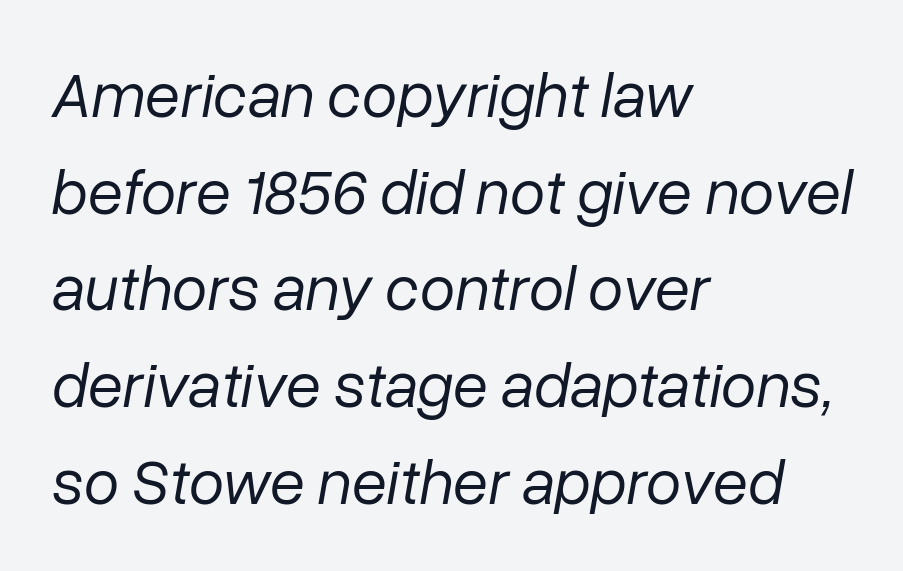
{"italic": "yes", "lean": "right", "slant_degrees": 10, "bold": "no", "weight": "regular", "width": "normal", "stroke_contrast": "low", "x_height": "medium", "monospaced": "no", "underline": "no", "align": "left", "line_spacing": "normal", "line_spacing_ratio": 1.51, "letter_spacing": "normal", "letter_spacing_em": 0.0, "glyph_px": 64}
